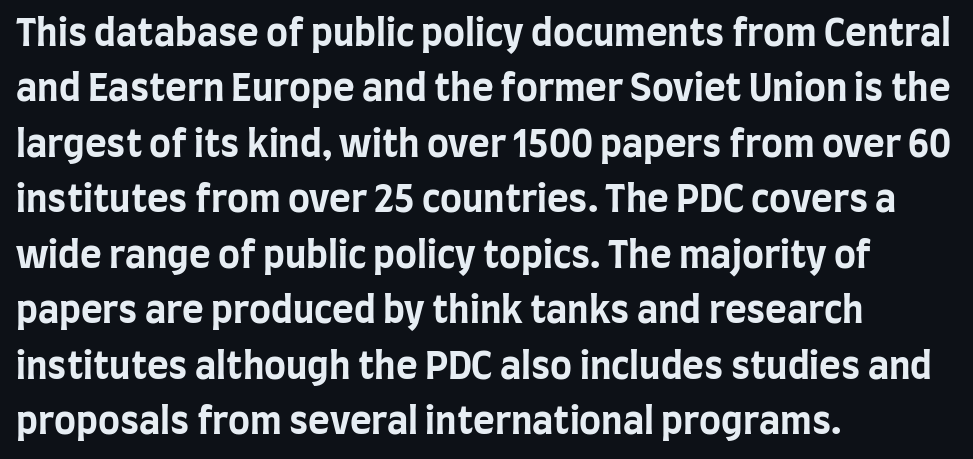
Q: Is the text bold? A: Yes.
Q: Is the text italic (slanted)? A: No, it is upright.
Q: Is the typeface a serif or a sans-serif typeface? A: Sans-serif.
Q: Is the text underlined? A: No.
Q: How is the paragraph aligned? A: Left-aligned.
Q: Is the spacing between letters normal or unusually wide? A: Normal.
Q: Is the spacing between lines tight, normal or loose? A: Normal.
Q: Width (condensed, normal, or wide)? A: Condensed.
Q: Stroke contrast? A: Low.
Q: x-height? A: Large.
Q: Monospaced? A: No.
